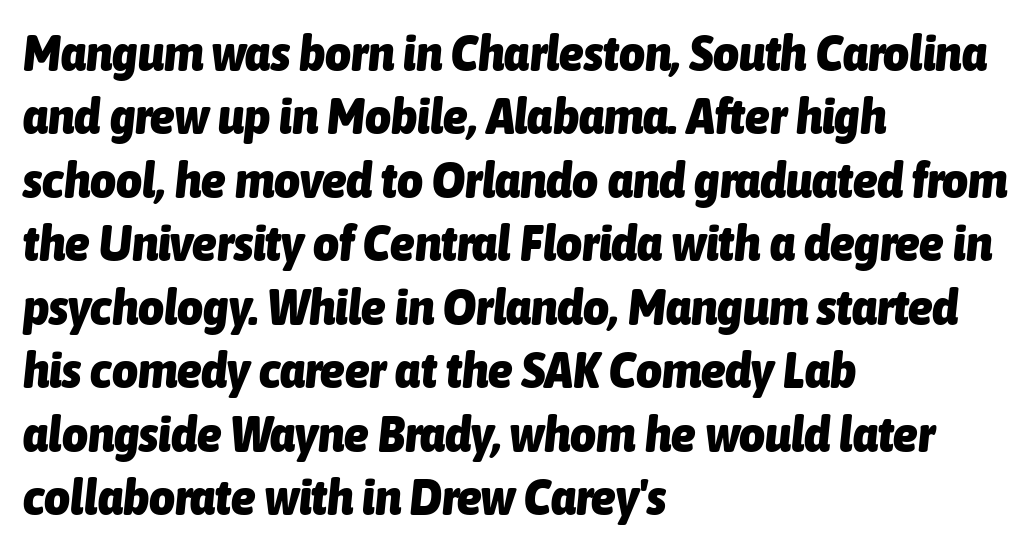
The image shows 50 px heavy, condensed type, italic (leaning right); set left-aligned, normal line spacing (1.27x), normal letter spacing, not underlined; low stroke contrast and a medium x-height.
